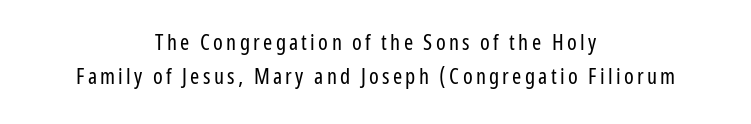
Posture: straight, roman, zero tilt. A bare baseline throughout the passage. Counters stay open thanks to moderate or lighter strokes. The leading is moderate, giving the passage an even texture.
